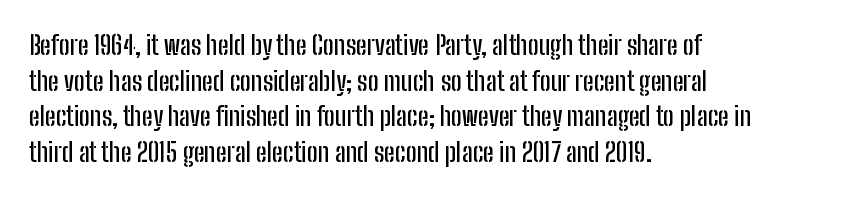
The image shows 26 px text type, upright; set left-aligned, normal line spacing (1.37x), normal letter spacing, not underlined.
